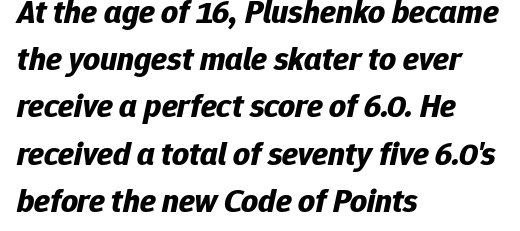
Q: Is the text bold? A: Yes.
Q: Is the text italic (slanted)? A: Yes, it leans right by about 12 degrees.
Q: Is the text underlined? A: No.
Q: How is the paragraph aligned? A: Left-aligned.
Q: Is the spacing between letters normal or unusually wide? A: Normal.
Q: Is the spacing between lines tight, normal or loose? A: Normal.
Q: Width (condensed, normal, or wide)? A: Normal.
Q: Stroke contrast? A: Low.
Q: x-height? A: Medium.
Q: Monospaced? A: No.
